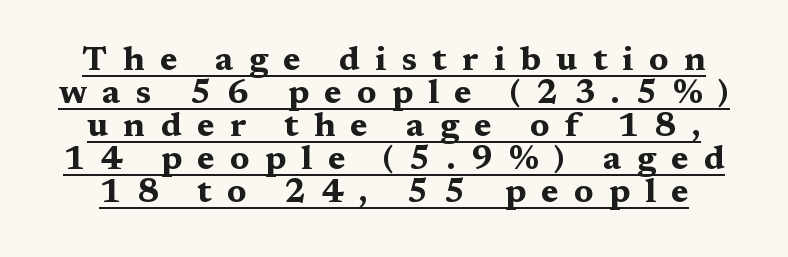
In terms of letterspacing, this is a distinctly airy, spread setting. These lines carry a lot of weight — the face is fully bold. These lines are rendered in a variable-pitch font. Summary of vertical rhythm: compact, with narrow interline spacing.
